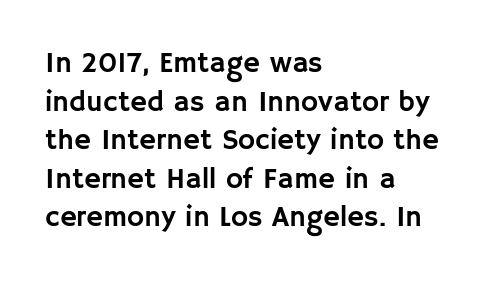
{"serif": "no", "italic": "no", "width": "normal", "stroke_contrast": "low", "x_height": "large", "monospaced": "no", "underline": "no", "align": "left", "line_spacing": "normal", "line_spacing_ratio": 1.33, "letter_spacing": "normal", "letter_spacing_em": 0.0, "glyph_px": 29}
